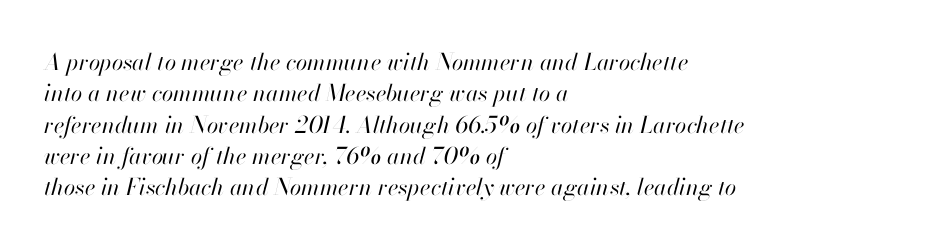
The image shows 23 px text type, italic (leaning right); set left-aligned, normal line spacing (1.36x), normal letter spacing, not underlined.
